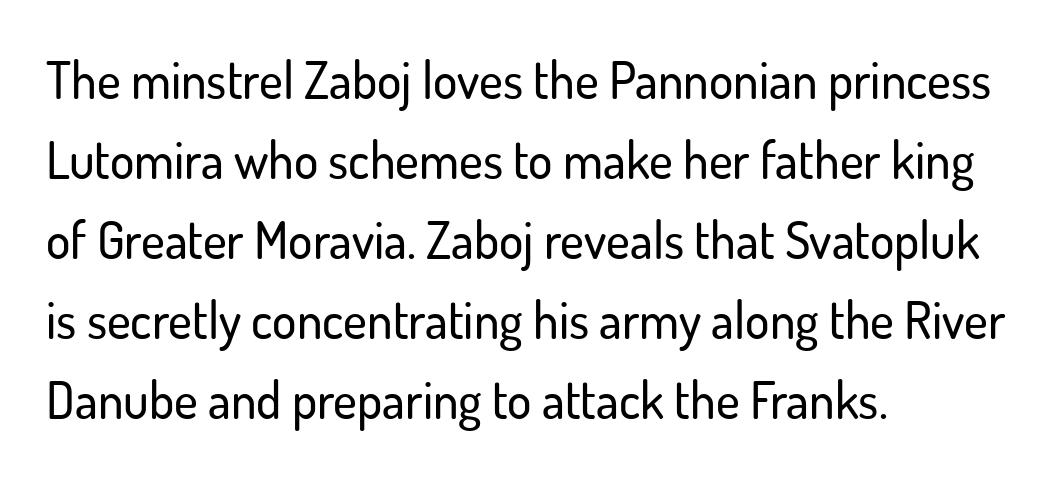
Anything drawn beneath the words? Only blank space. Short and long lines alike share a common starting point at left. Letter spacing: default. Compared with typical paragraphs, the rows here are spaced about the same.
